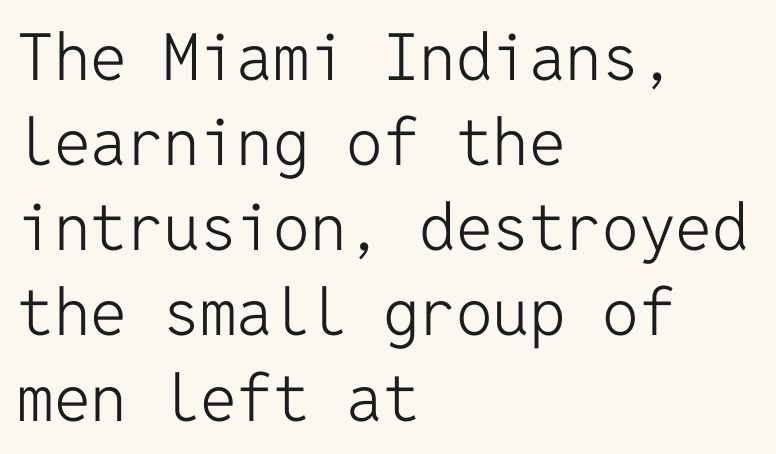
Observe the ordinary spacing: letters are neighbours, not strangers. You can tell it's not italic because the verticals are truly vertical. The words here are not underlined. Counters stay open thanks to moderate or lighter strokes. The passage shown is typed in a monospace face where columns stay perfectly aligned.
